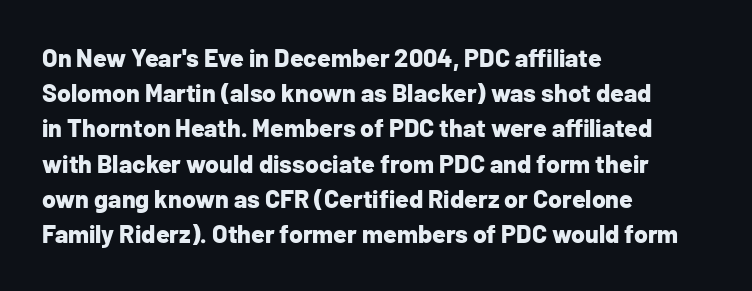
Here the glyphs are tracked normally, forming tight word shapes. Posture: upright roman. Plain, unruled lines of type. Leading matches the norm, producing a regular column.
